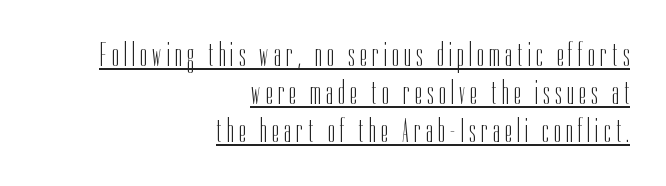
Q: Is the text bold? A: No.
Q: Is the text italic (slanted)? A: No, it is upright.
Q: Is the typeface a serif or a sans-serif typeface? A: Sans-serif.
Q: Is the text underlined? A: Yes.
Q: How is the paragraph aligned? A: Right-aligned.
Q: Is the spacing between lines tight, normal or loose? A: Tight.
Q: Width (condensed, normal, or wide)? A: Condensed.
Q: Stroke contrast? A: Low.
Q: x-height? A: Medium.
Q: Monospaced? A: No.
